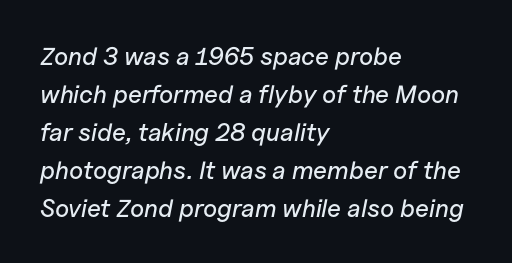
The image shows 25 px text type, italic (leaning right); set left-aligned, normal line spacing (1.52x), normal letter spacing, not underlined.
